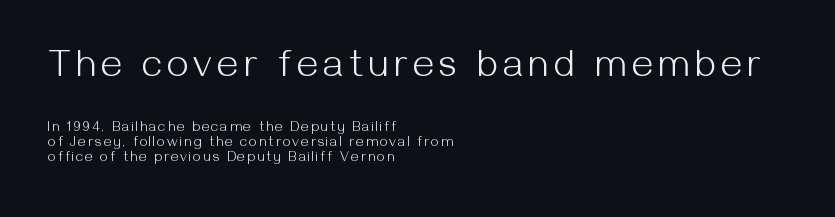
Think of a printed novel: that variable character pitch is what you see here. Every row of glyphs begins at an identical x-position on the left. Quick note: interline space is minimal. This is sans-serif lettering, the kind often seen on screens and signage. Of the two passages, the one on top uses the larger point size.
